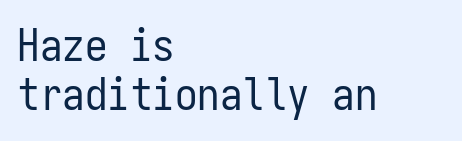
Q: Is the text bold? A: No.
Q: Is the text italic (slanted)? A: No, it is upright.
Q: Is the typeface a serif or a sans-serif typeface? A: Sans-serif.
Q: Is the text underlined? A: No.
Q: How is the paragraph aligned? A: Left-aligned.
Q: Is the spacing between letters normal or unusually wide? A: Normal.
Q: Is the spacing between lines tight, normal or loose? A: Tight.
Q: Width (condensed, normal, or wide)? A: Condensed.
Q: Stroke contrast? A: Low.
Q: x-height? A: Medium.
Q: Monospaced? A: Yes.
